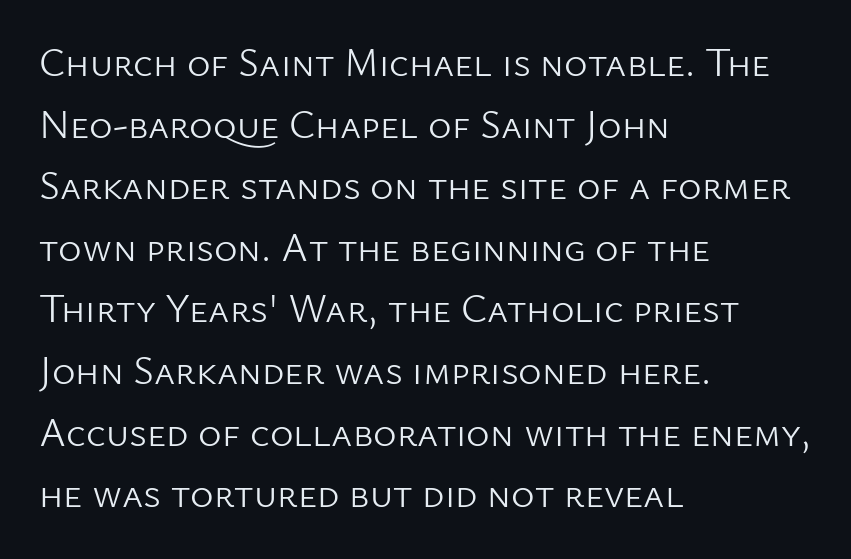
The image shows 40 px light sans-serif type, upright; set left-aligned, normal line spacing (1.54x), normal letter spacing, not underlined; low stroke contrast and a medium x-height.
